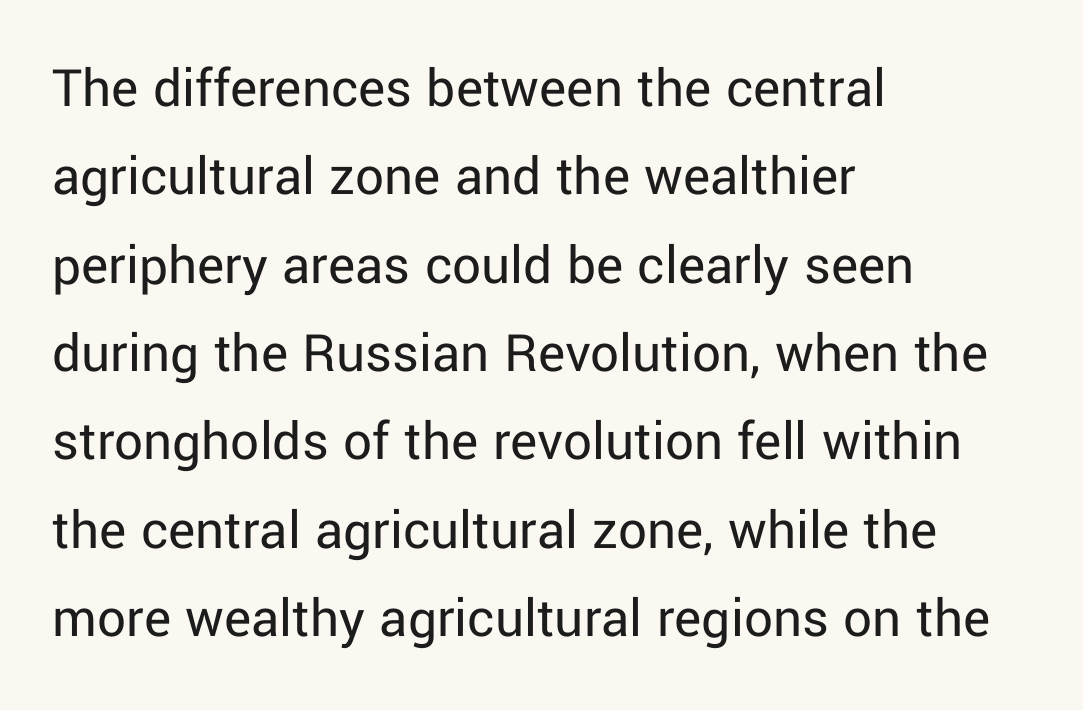
{"serif": "no", "italic": "no", "bold": "no", "weight": "regular", "width": "normal", "stroke_contrast": "low", "x_height": "medium", "monospaced": "no", "underline": "no", "align": "left", "line_spacing": "normal", "line_spacing_ratio": 1.55, "letter_spacing": "normal", "letter_spacing_em": 0.0, "glyph_px": 57}
